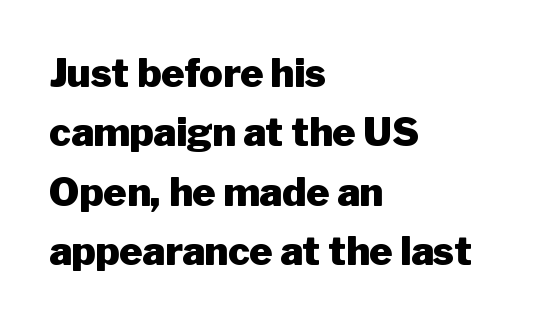
The image shows 39 px heavy sans-serif type, upright; set left-aligned, normal line spacing (1.52x), normal letter spacing, not underlined; low stroke contrast and a medium x-height.
